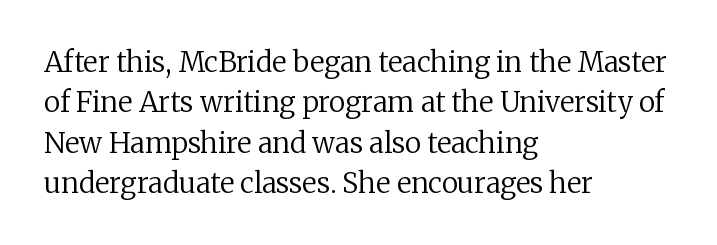
The image shows 28 px regular-weight serif type, upright; set left-aligned, normal line spacing (1.44x), normal letter spacing, not underlined; low stroke contrast and a medium x-height.
